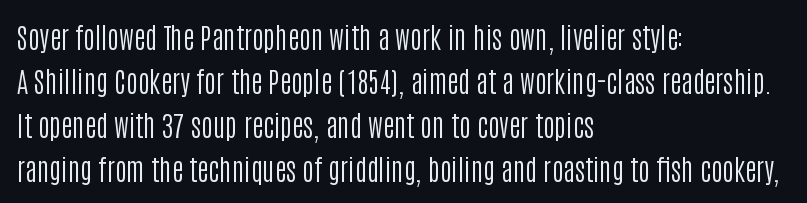
Q: Is the text bold? A: No.
Q: Is the text italic (slanted)? A: No, it is upright.
Q: Is the typeface a serif or a sans-serif typeface? A: Sans-serif.
Q: Is the text underlined? A: No.
Q: How is the paragraph aligned? A: Left-aligned.
Q: Is the spacing between letters normal or unusually wide? A: Normal.
Q: Is the spacing between lines tight, normal or loose? A: Normal.
Q: Width (condensed, normal, or wide)? A: Condensed.
Q: Stroke contrast? A: Low.
Q: x-height? A: Large.
Q: Monospaced? A: No.
